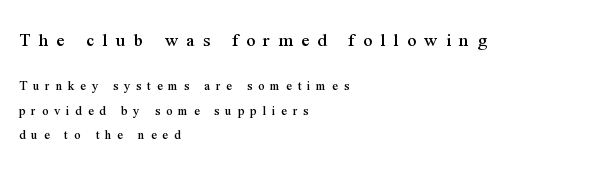
The image shows 20 px text type, upright; set left-aligned, line spacing 1.78x, unusually wide letter spacing (+0.41 em), not underlined; the first (top) block is 1.43x larger.
